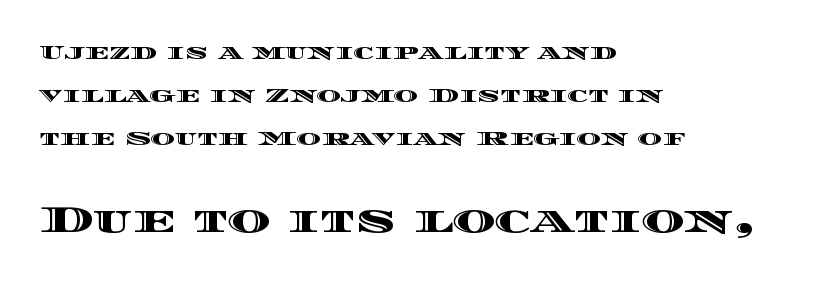
Q: Is the text italic (slanted)? A: No, it is upright.
Q: Is the text underlined? A: No.
Q: How is the paragraph aligned? A: Left-aligned.
Q: Is the spacing between letters normal or unusually wide? A: Normal.
Q: Is the spacing between lines tight, normal or loose? A: Loose.
Q: Which block of text is set in a larger size, the first (top) or the second (bottom)? A: The second (bottom) one.
Q: Width (condensed, normal, or wide)? A: Wide.
Q: x-height? A: Large.
Q: Monospaced? A: No.
